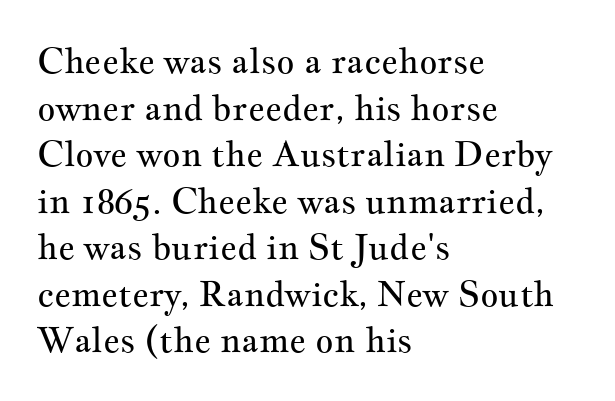
Q: Is the text bold? A: No.
Q: Is the text italic (slanted)? A: No, it is upright.
Q: Is the typeface a serif or a sans-serif typeface? A: Serif.
Q: Is the text underlined? A: No.
Q: How is the paragraph aligned? A: Left-aligned.
Q: Is the spacing between letters normal or unusually wide? A: Normal.
Q: Is the spacing between lines tight, normal or loose? A: Normal.
Q: Width (condensed, normal, or wide)? A: Wide.
Q: Stroke contrast? A: Medium.
Q: x-height? A: Small.
Q: Monospaced? A: No.
